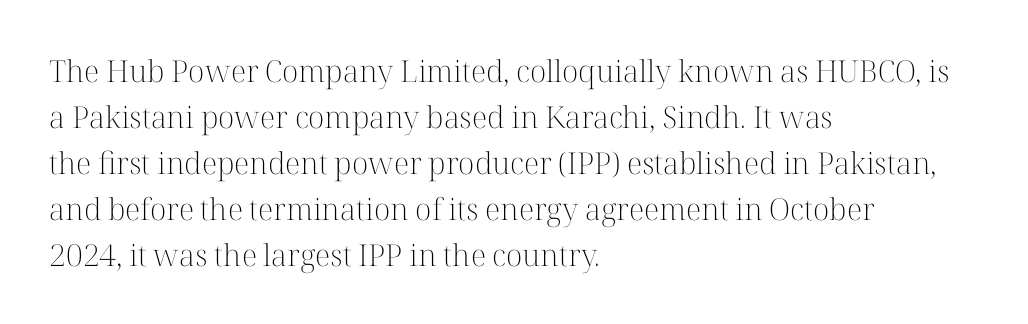
The image shows 30 px light serif type, upright; set left-aligned, normal line spacing (1.53x), normal letter spacing, not underlined; high stroke contrast and a medium x-height.
